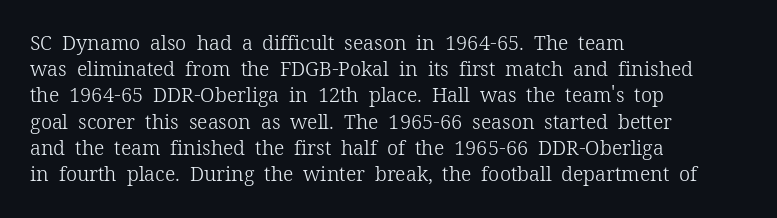
{"italic": "no", "bold": "no", "underline": "no", "align": "left", "line_spacing": "normal", "line_spacing_ratio": 1.31, "letter_spacing": "normal", "letter_spacing_em": 0.0, "glyph_px": 20}
